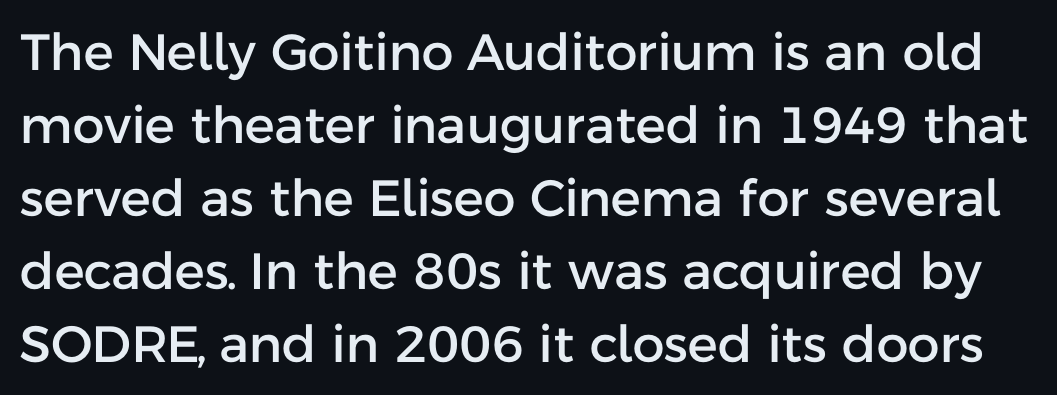
Q: Is the text italic (slanted)? A: No, it is upright.
Q: Is the typeface a serif or a sans-serif typeface? A: Sans-serif.
Q: Is the text underlined? A: No.
Q: Is the spacing between letters normal or unusually wide? A: Normal.
Q: Is the spacing between lines tight, normal or loose? A: Normal.
Q: Width (condensed, normal, or wide)? A: Normal.
Q: Stroke contrast? A: Low.
Q: x-height? A: Medium.
Q: Monospaced? A: No.
